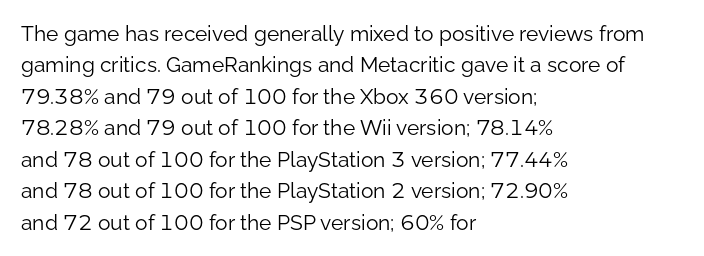
{"italic": "no", "bold": "no", "underline": "no", "align": "left", "line_spacing": "normal", "line_spacing_ratio": 1.5, "letter_spacing": "normal", "letter_spacing_em": 0.0, "glyph_px": 21}
